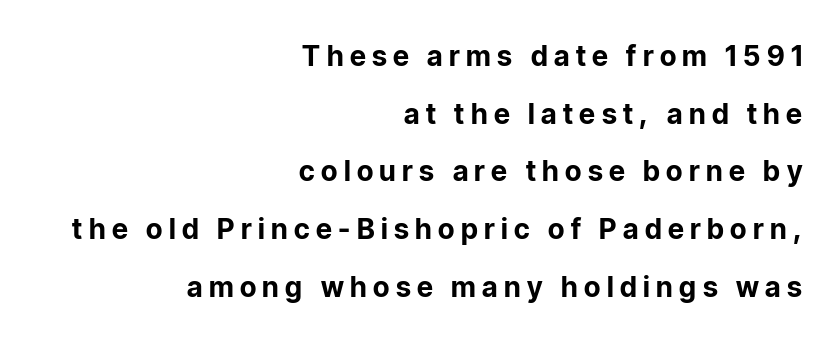
{"serif": "no", "italic": "no", "bold": "yes", "weight": "bold", "width": "normal", "stroke_contrast": "low", "x_height": "medium", "monospaced": "no", "underline": "no", "align": "right", "line_spacing": "loose", "line_spacing_ratio": 2.06, "letter_spacing": "wide", "letter_spacing_em": 0.23, "glyph_px": 28}
